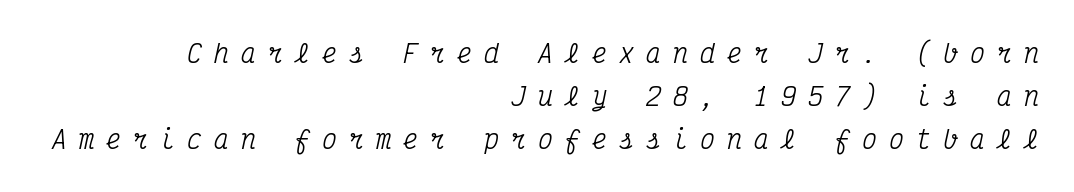
{"italic": "yes", "lean": "right", "slant_degrees": 12, "underline": "no", "align": "right", "line_spacing_ratio": 1.73, "letter_spacing": "wide", "letter_spacing_em": 0.48, "glyph_px": 25}
